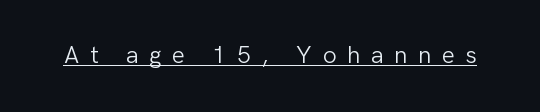
{"italic": "no", "bold": "no", "underline": "yes", "letter_spacing": "wide", "letter_spacing_em": 0.45, "glyph_px": 24}
